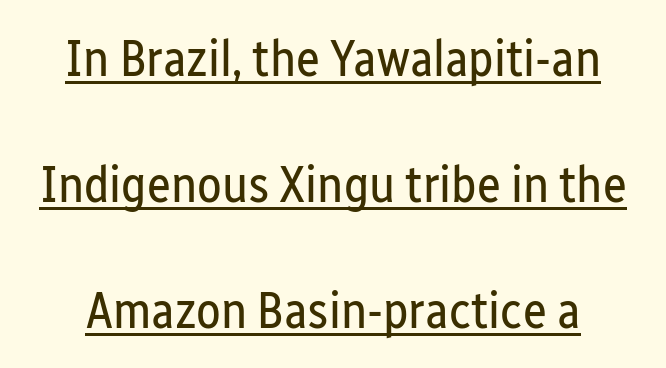
Q: Is the text bold? A: No.
Q: Is the text italic (slanted)? A: No, it is upright.
Q: Is the typeface a serif or a sans-serif typeface? A: Sans-serif.
Q: Is the text underlined? A: Yes.
Q: Is the spacing between letters normal or unusually wide? A: Normal.
Q: Is the spacing between lines tight, normal or loose? A: Loose.
Q: Width (condensed, normal, or wide)? A: Condensed.
Q: Stroke contrast? A: Low.
Q: x-height? A: Medium.
Q: Monospaced? A: No.
